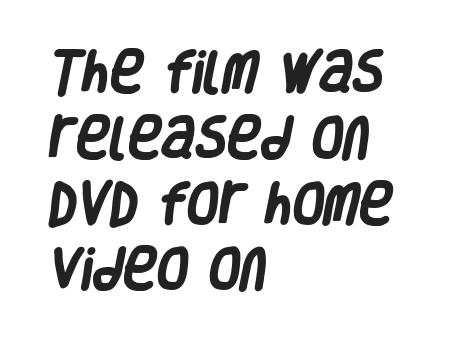
{"serif": "no", "bold": "yes", "weight": "heavy", "width": "condensed", "stroke_contrast": "low", "x_height": "large", "monospaced": "no", "underline": "no", "align": "left", "line_spacing": "normal", "line_spacing_ratio": 1.43, "letter_spacing": "normal", "letter_spacing_em": 0.0, "glyph_px": 46}
